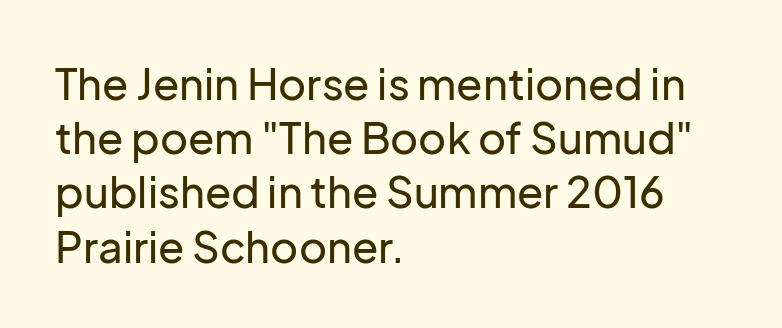
{"serif": "no", "italic": "no", "width": "normal", "stroke_contrast": "low", "x_height": "medium", "monospaced": "no", "underline": "no", "align": "left", "line_spacing": "normal", "line_spacing_ratio": 1.26, "letter_spacing": "normal", "letter_spacing_em": 0.0, "glyph_px": 43}
